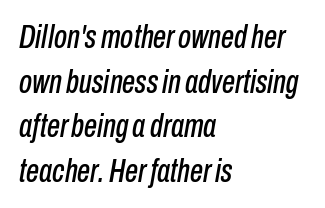
Q: Is the text italic (slanted)? A: Yes, it leans right by about 10 degrees.
Q: Is the text underlined? A: No.
Q: How is the paragraph aligned? A: Left-aligned.
Q: Is the spacing between letters normal or unusually wide? A: Normal.
Q: Is the spacing between lines tight, normal or loose? A: Normal.
Q: Width (condensed, normal, or wide)? A: Condensed.
Q: Stroke contrast? A: Low.
Q: x-height? A: Medium.
Q: Monospaced? A: No.
